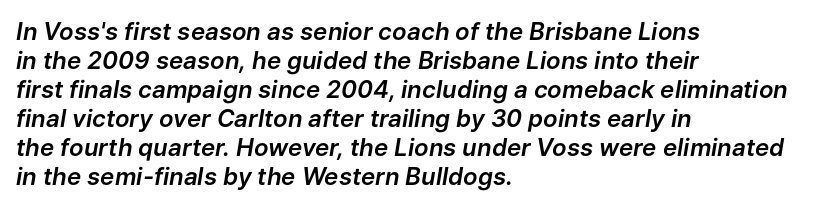
The image shows 24 px text type, italic (leaning right); set left-aligned, line spacing 1.21x, normal letter spacing, not underlined.
